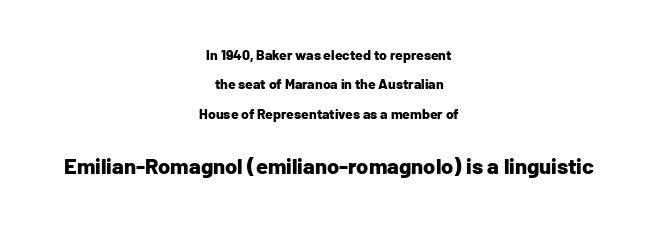
{"italic": "no", "bold": "yes", "underline": "no", "align": "center", "line_spacing": "loose", "line_spacing_ratio": 2.1, "letter_spacing": "normal", "letter_spacing_em": 0.0, "larger_block": "second", "size_ratio": 1.57, "glyph_px": 22}
